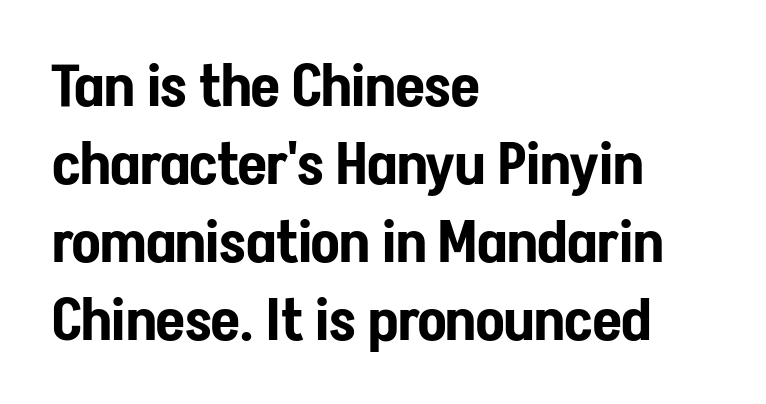
The string is rendered with underlining switched off. The rendering keeps characters at their native spacing. Unlike a traditional serif, this face leaves its strokes unadorned. Summary of vertical rhythm: regular, with standard interline spacing.
